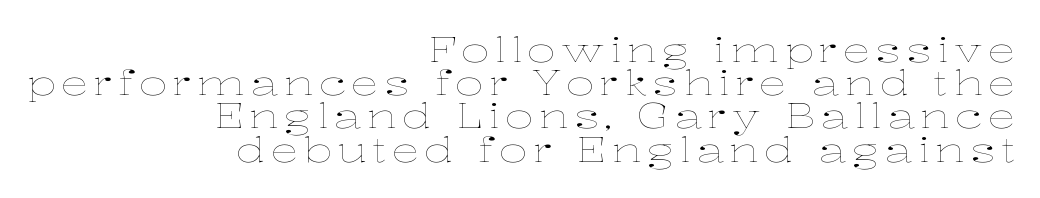
{"italic": "no", "bold": "no", "weight": "thin", "width": "wide", "stroke_contrast": "low", "x_height": "medium", "monospaced": "no", "underline": "no", "align": "right", "line_spacing": "tight", "line_spacing_ratio": 0.95, "glyph_px": 35}
